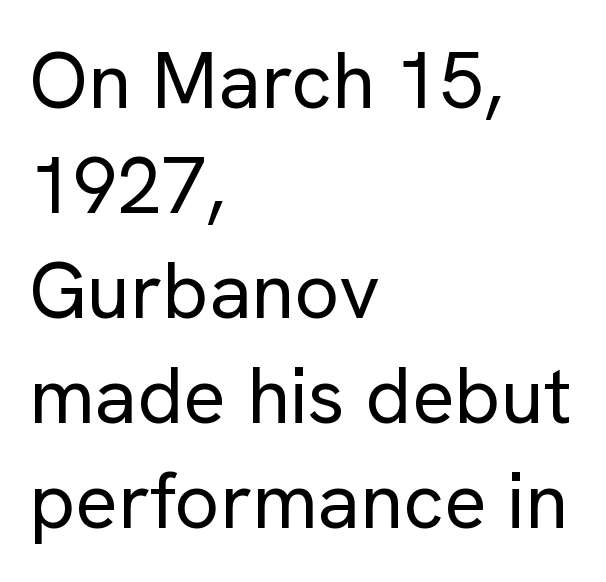
The horizontal fit of the characters is conventional and even. Compared with a typical body face, this is equally light or lighter still. The typesetter chose a ragged-right arrangement here. The type sits square on the baseline with zero lean. The strip under each line holds only bare page. A normal amount of white space separates one row of letters from the next.
